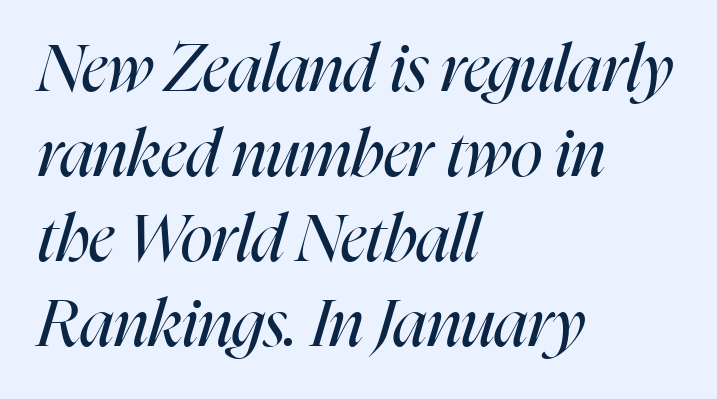
Q: Is the text bold? A: No.
Q: Is the text italic (slanted)? A: Yes, it leans right by about 16 degrees.
Q: Is the text underlined? A: No.
Q: How is the paragraph aligned? A: Left-aligned.
Q: Is the spacing between letters normal or unusually wide? A: Normal.
Q: Is the spacing between lines tight, normal or loose? A: Normal.
Q: Width (condensed, normal, or wide)? A: Condensed.
Q: Stroke contrast? A: High.
Q: x-height? A: Medium.
Q: Monospaced? A: No.
